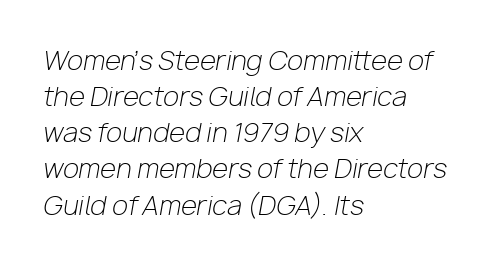
Leading matches the norm, producing a regular column. An italicized treatment has been applied to the whole sample. This sample uses plain, unmodified letter spacing. The ragged edge is on the right, which tells us the setting is flush left.
